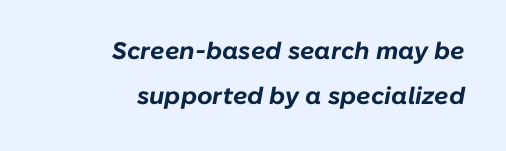
{"italic": "yes", "lean": "right", "slant_degrees": 10, "bold": "yes", "underline": "no", "align": "right", "line_spacing_ratio": 1.88, "letter_spacing": "normal", "letter_spacing_em": 0.0, "glyph_px": 24}
